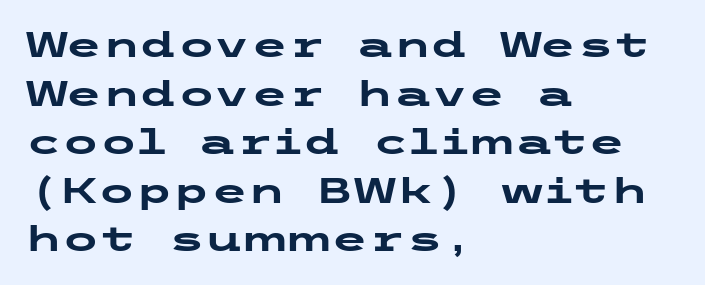
This rendering leaves character spacing at its baseline value. Check where the strokes stop: nothing finishes them off — pure sans. This block has exactly the height ordinary leading produces. Anything drawn beneath the words? Only blank space. The letters are bold, with thick, heavy strokes. Unlike italic type, these characters show no tilt at all.
